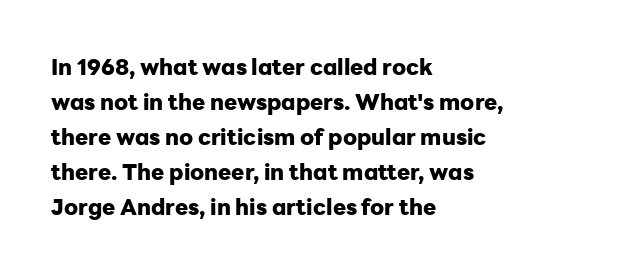
{"italic": "no", "bold": "yes", "underline": "no", "align": "left", "line_spacing": "normal", "line_spacing_ratio": 1.59, "letter_spacing": "normal", "letter_spacing_em": 0.0, "glyph_px": 22}
